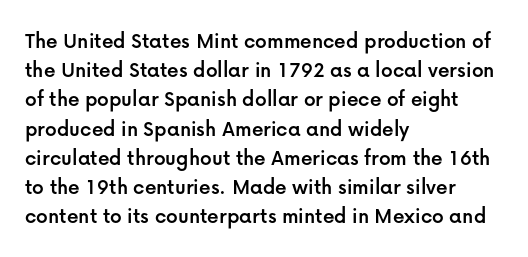
Q: Is the text italic (slanted)? A: No, it is upright.
Q: Is the text underlined? A: No.
Q: How is the paragraph aligned? A: Left-aligned.
Q: Is the spacing between letters normal or unusually wide? A: Normal.
Q: Is the spacing between lines tight, normal or loose? A: Normal.
